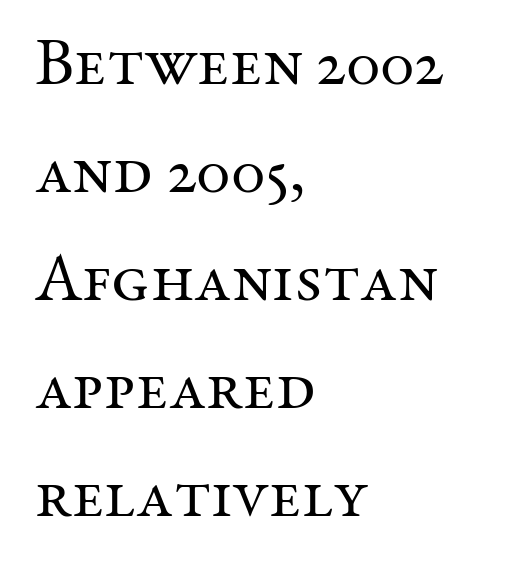
{"serif": "yes", "italic": "no", "bold": "no", "weight": "regular", "width": "normal", "stroke_contrast": "medium", "x_height": "medium", "monospaced": "no", "underline": "no", "align": "left", "line_spacing": "normal", "line_spacing_ratio": 1.59, "letter_spacing": "normal", "letter_spacing_em": 0.0, "glyph_px": 68}
